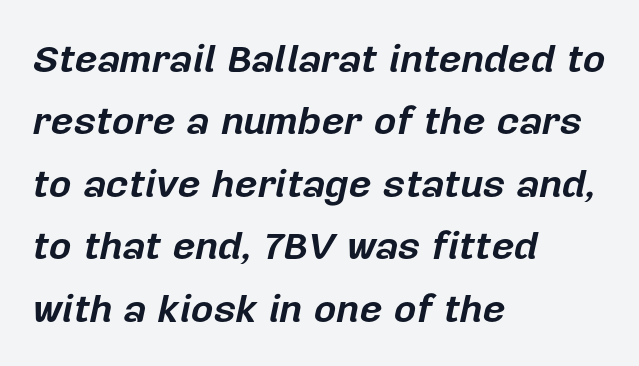
Is the type bold? Yes — the strokes are clearly thick and heavy. Clear beneath every line of the passage. This rendering uses left alignment, leaving the right contour irregular. The face used here is rendered with its standard letterfit. These lines were composed using italics. The rendering uses a moderate line-height, typical for paragraphs.
